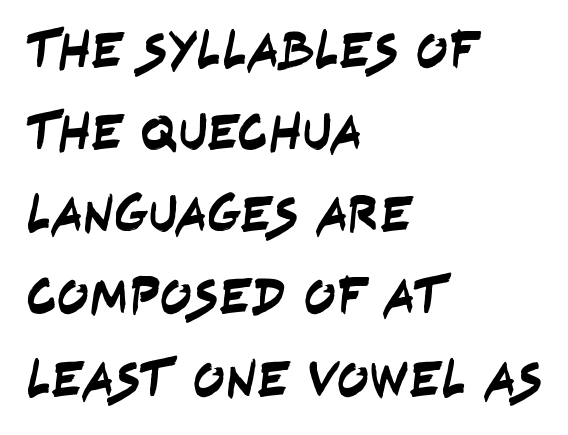
The image shows 53 px condensed sans-serif type; set left-aligned, normal line spacing (1.55x), normal letter spacing, not underlined; low stroke contrast and a large x-height.
